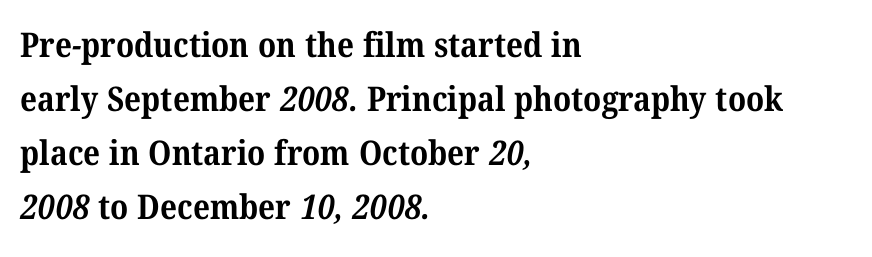
Q: Is the text bold? A: Yes.
Q: Is the typeface a serif or a sans-serif typeface? A: Serif.
Q: Is the text underlined? A: No.
Q: How is the paragraph aligned? A: Left-aligned.
Q: Is the spacing between letters normal or unusually wide? A: Normal.
Q: Is the spacing between lines tight, normal or loose? A: Normal.
Q: Width (condensed, normal, or wide)? A: Normal.
Q: Stroke contrast? A: Medium.
Q: x-height? A: Medium.
Q: Monospaced? A: No.
